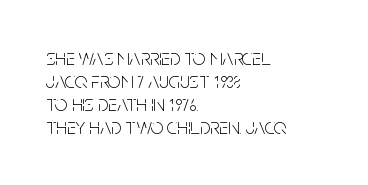
Q: Is the text bold? A: No.
Q: Is the text italic (slanted)? A: No, it is upright.
Q: Is the text underlined? A: No.
Q: How is the paragraph aligned? A: Left-aligned.
Q: Is the spacing between letters normal or unusually wide? A: Normal.
Q: Is the spacing between lines tight, normal or loose? A: Tight.
